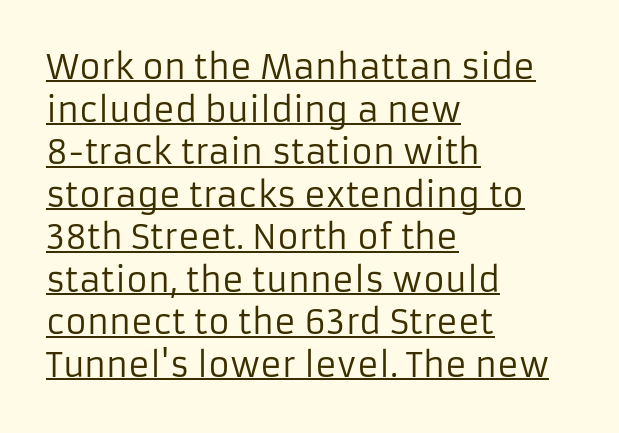
{"serif": "no", "italic": "no", "bold": "no", "weight": "regular", "width": "normal", "stroke_contrast": "low", "x_height": "medium", "monospaced": "no", "underline": "yes", "align": "left", "line_spacing": "normal", "line_spacing_ratio": 1.29, "letter_spacing": "normal", "letter_spacing_em": 0.0, "glyph_px": 33}
